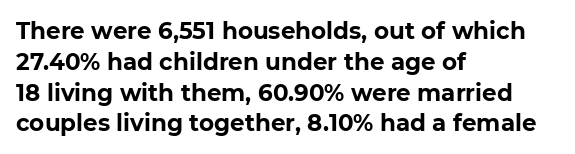
{"italic": "no", "bold": "yes", "underline": "no", "align": "left", "line_spacing": "normal", "line_spacing_ratio": 1.34, "letter_spacing": "normal", "letter_spacing_em": 0.0, "glyph_px": 23}
